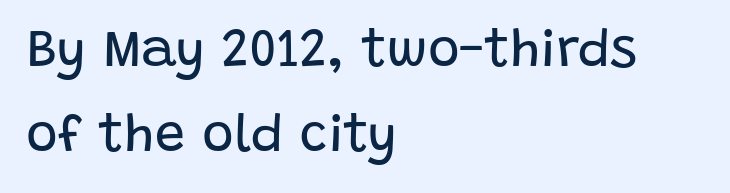
Q: Is the text bold? A: No.
Q: Is the text italic (slanted)? A: No, it is upright.
Q: Is the typeface a serif or a sans-serif typeface? A: Sans-serif.
Q: Is the text underlined? A: No.
Q: How is the paragraph aligned? A: Left-aligned.
Q: Is the spacing between letters normal or unusually wide? A: Normal.
Q: Is the spacing between lines tight, normal or loose? A: Normal.
Q: Width (condensed, normal, or wide)? A: Normal.
Q: Stroke contrast? A: Low.
Q: x-height? A: Large.
Q: Monospaced? A: No.
